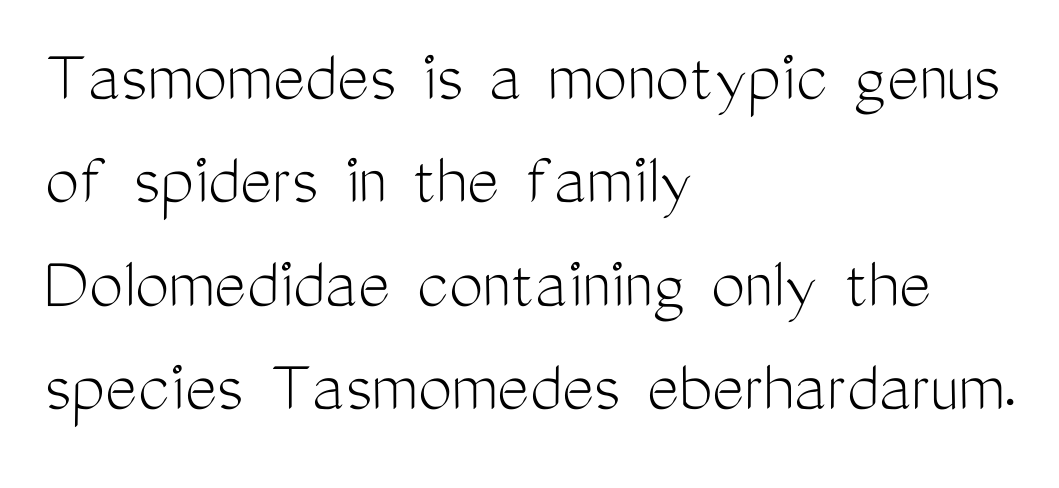
The image shows 76 px light, condensed sans-serif type, upright; set left-aligned, normal line spacing (1.36x), normal letter spacing, not underlined; medium stroke contrast and a medium x-height.
